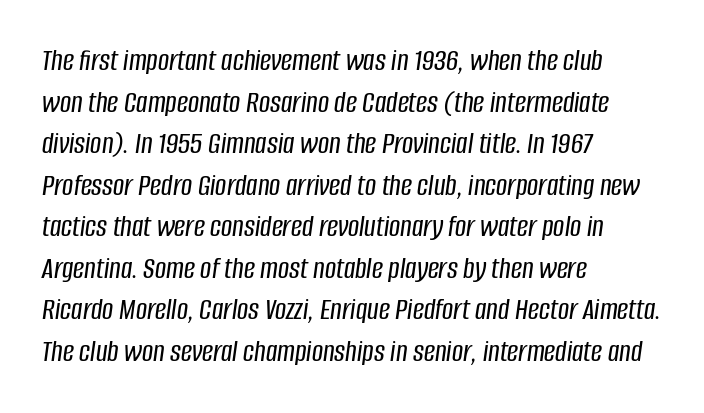
Q: Is the text italic (slanted)? A: Yes, it leans right by about 8 degrees.
Q: Is the text underlined? A: No.
Q: How is the paragraph aligned? A: Left-aligned.
Q: Is the spacing between letters normal or unusually wide? A: Normal.
Q: Is the spacing between lines tight, normal or loose? A: Normal.
Q: Width (condensed, normal, or wide)? A: Condensed.
Q: Stroke contrast? A: Low.
Q: x-height? A: Large.
Q: Monospaced? A: No.
